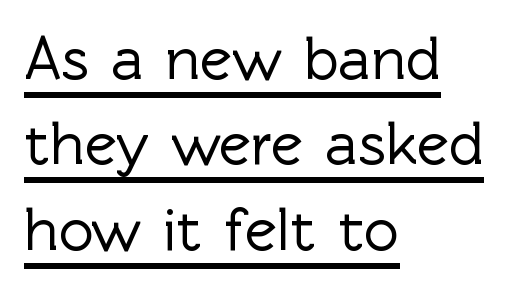
{"serif": "no", "italic": "no", "width": "normal", "x_height": "medium", "monospaced": "no", "underline": "yes", "align": "left", "line_spacing": "normal", "line_spacing_ratio": 1.4, "letter_spacing": "normal", "letter_spacing_em": 0.0, "glyph_px": 61}
